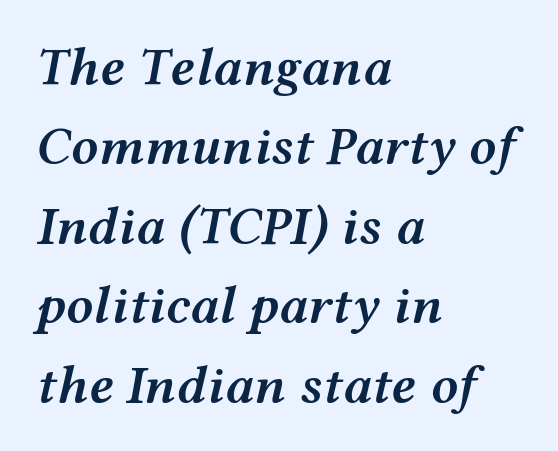
The image shows 54 px semibold, wide type, italic (leaning right); set left-aligned, normal line spacing (1.47x), normal letter spacing, not underlined; medium stroke contrast and a medium x-height.
